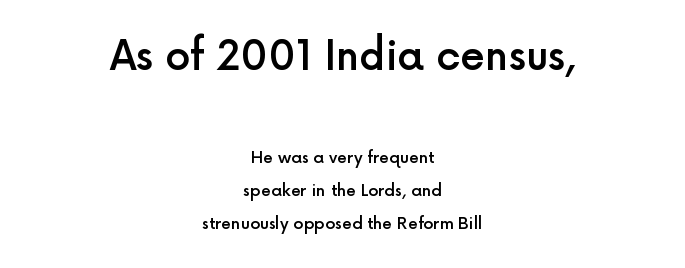
Has an underline been added? It has not. Semibold letterforms, between regular and bold. Letterform terminals end flat and unadorned throughout the passage. If you drew a line through each stem, it would be perfectly vertical. Each line is balanced around a shared central axis.
